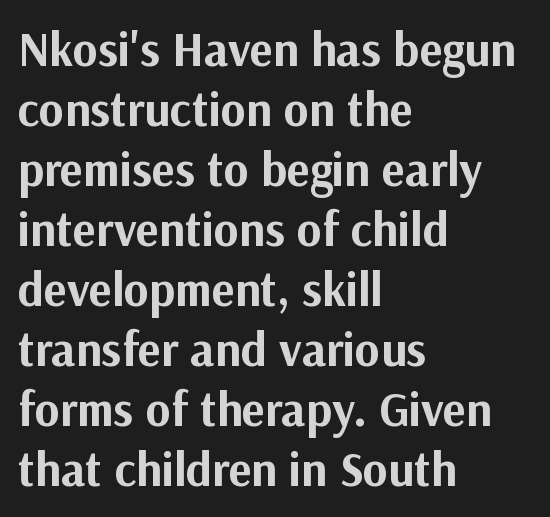
The image shows 48 px bold sans-serif type, upright; set left-aligned, normal line spacing (1.25x), normal letter spacing, not underlined; medium stroke contrast and a medium x-height.
